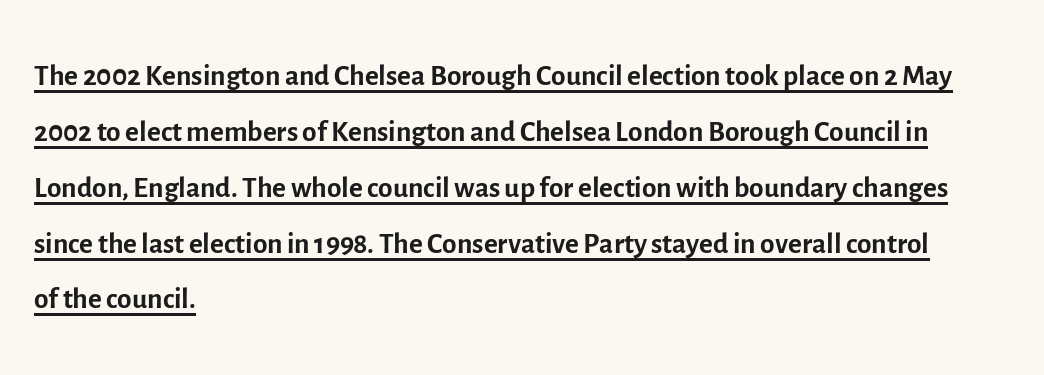
Inter-character spacing is left at the font's built-in metrics. The passage shown is underscored from start to finish. On a weight scale, this lands at 450 or below. Each letter's strokes conclude bluntly, with no projecting serifs. Does the lettering tilt? It doesn't — this is upright. The rag falls on the right side of this text block.
